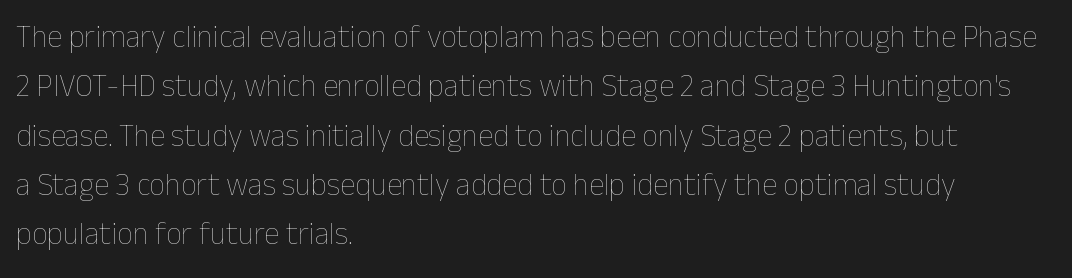
Every character sits straight up, as roman type does. Think standard paragraph weight, or any step lighter than that. Compared with typical paragraphs, the rows here are spaced about the same. Honestly, the letter spacing is just normal — you wouldn't notice it.
